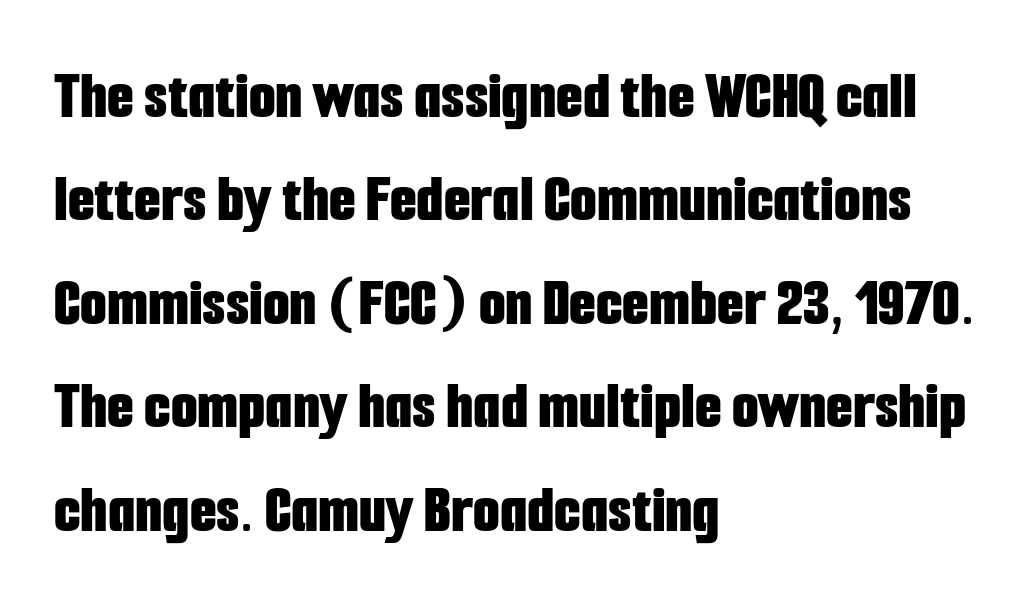
{"serif": "no", "italic": "no", "bold": "yes", "weight": "bold", "width": "condensed", "stroke_contrast": "low", "x_height": "medium", "monospaced": "no", "underline": "no", "align": "left", "line_spacing": "normal", "line_spacing_ratio": 1.5, "letter_spacing": "normal", "letter_spacing_em": 0.0, "glyph_px": 69}
